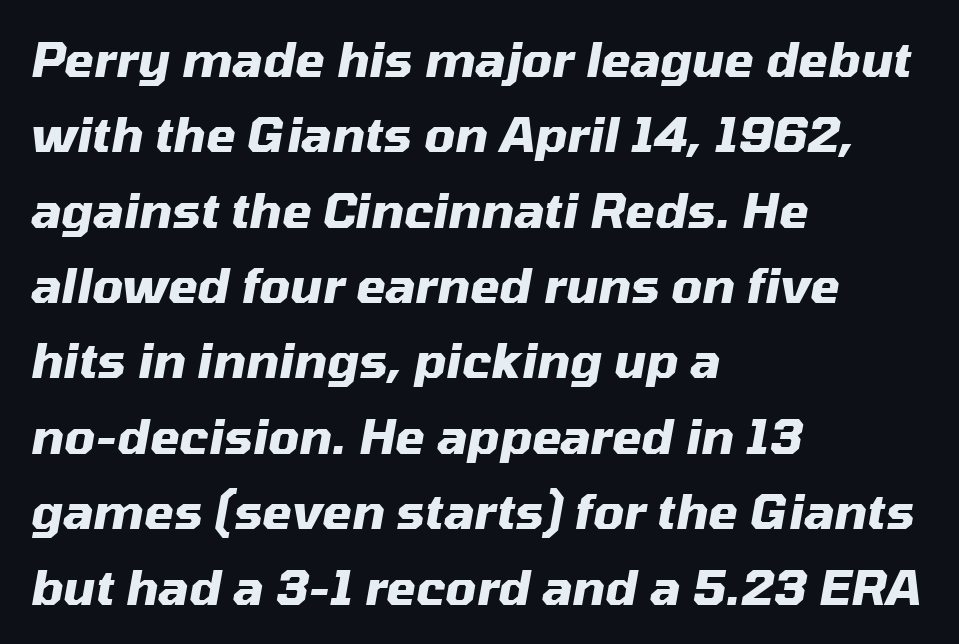
Typeset ragged right — the left edge is the straight one. The area under the type is left untouched. Proportional: the letters do not fall into vertical columns. You'd pick this weight for a headline — it's a proper bold.
